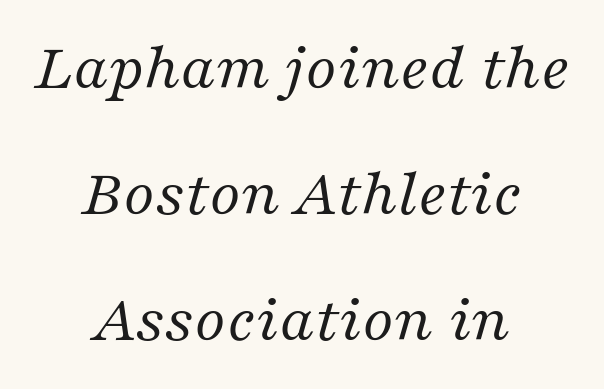
{"serif": "yes", "italic": "yes", "lean": "right", "slant_degrees": 16, "bold": "no", "weight": "regular", "width": "normal", "stroke_contrast": "medium", "x_height": "medium", "monospaced": "no", "underline": "no", "align": "center", "line_spacing_ratio": 1.85, "letter_spacing": "normal", "letter_spacing_em": 0.0, "glyph_px": 68}
